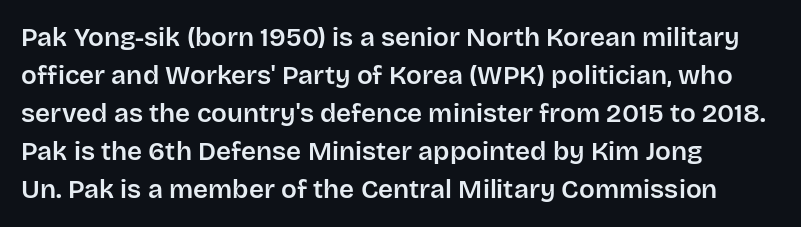
Vertical strokes here are truly vertical. Inter-character spacing is left at the font's built-in metrics. Beneath every word, the page is bare. The typesetter chose a ragged-right arrangement here. Quick note: interline space is typical.
